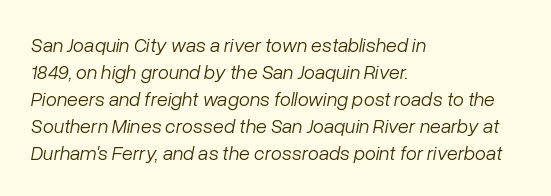
Q: Is the text bold? A: No.
Q: Is the text italic (slanted)? A: Yes, it leans right by about 10 degrees.
Q: Is the text underlined? A: No.
Q: How is the paragraph aligned? A: Left-aligned.
Q: Is the spacing between letters normal or unusually wide? A: Normal.
Q: Is the spacing between lines tight, normal or loose? A: Normal.
